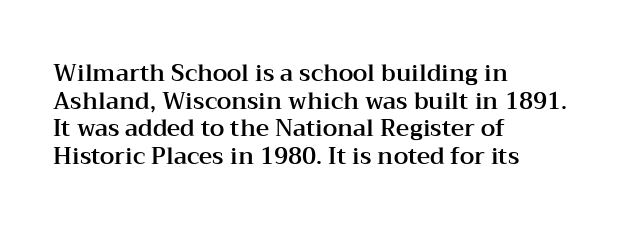
{"italic": "no", "underline": "no", "align": "left", "line_spacing_ratio": 1.2, "letter_spacing": "normal", "letter_spacing_em": 0.0, "glyph_px": 23}
